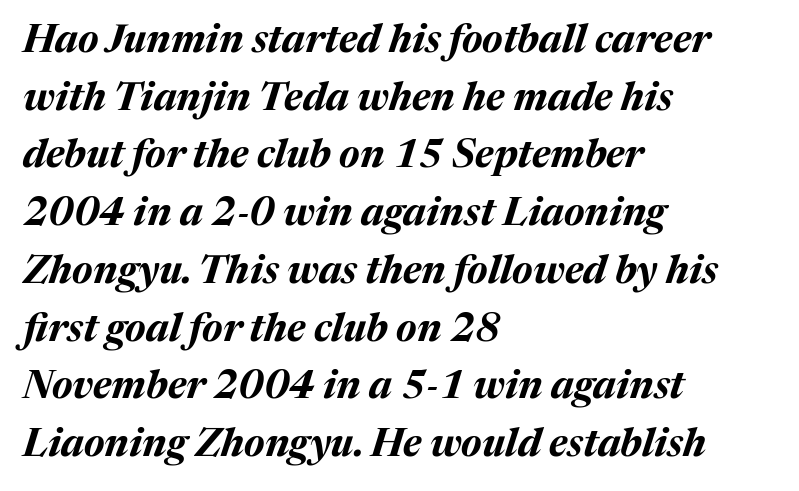
The image shows 39 px bold type, italic (leaning right); set left-aligned, normal line spacing (1.48x), normal letter spacing, not underlined; medium stroke contrast and a medium x-height.
